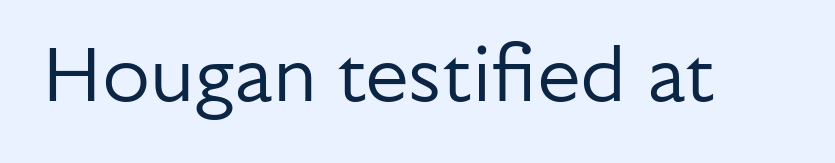
Characters follow at the spacing the type designer built in. The letters look calm and open, with moderate or lighter stems. Look at the bottom of the vertical strokes: they stop flat, with no serifs. Ordinary non-slanted type is in use. A typesetter would call this proportional, since set widths differ per character. Honestly, there is no underline to notice here at all.
